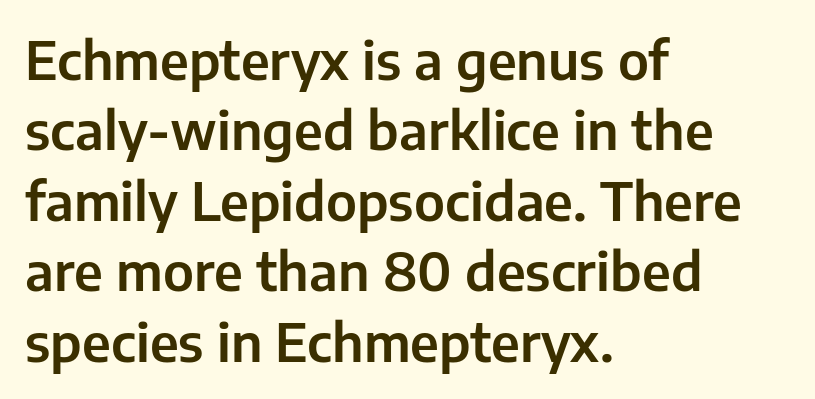
Interline gaps are of average width in this sample. Is this a sans? Yes — the strokes have no serifs. Varying glyph widths throughout — classic text-font behaviour. Every character sits straight up, as roman type does. Caption: multi-line text, flush left, ragged right.
